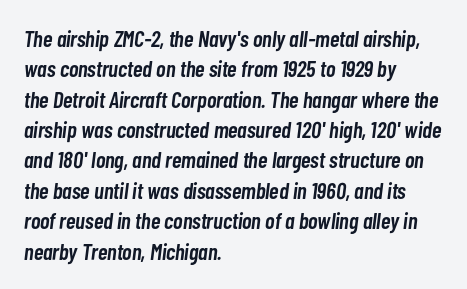
Nobody touched the tracking dial on this one. Every letter is mildly thick-stroked: semibold rather than bold. Descenders are the only things crossing below the line. Designer's note — italics engaged. The lines are quadded left. Successive baselines arrive at the customary interval.
